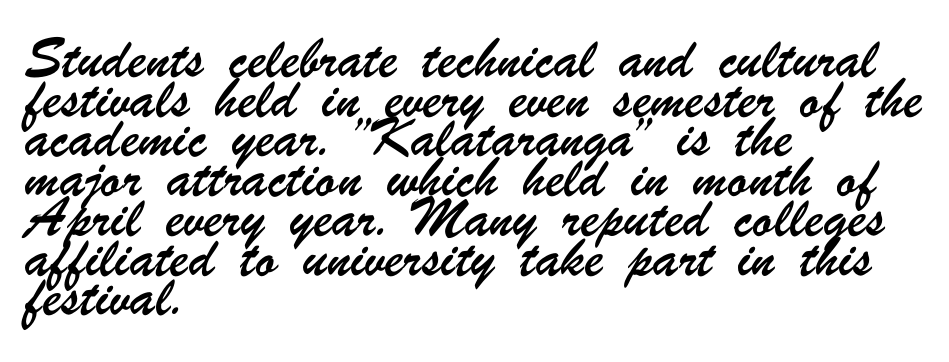
{"underline": "no", "align": "left", "line_spacing": "normal", "line_spacing_ratio": 1.59, "letter_spacing": "normal", "letter_spacing_em": 0.0, "glyph_px": 25}
